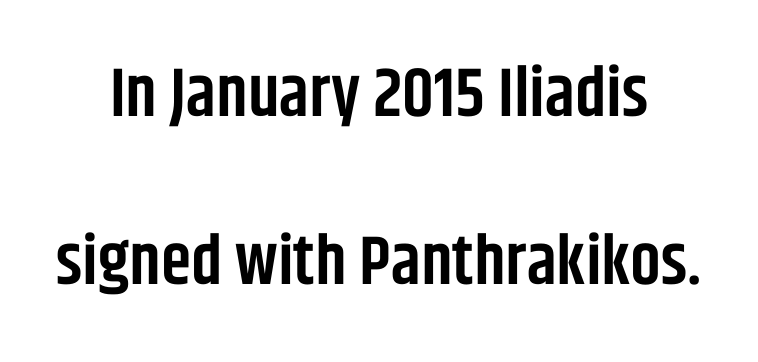
The image shows 69 px semibold, condensed sans-serif type, upright; set loose line spacing (2.44x), normal letter spacing, not underlined; low stroke contrast and a large x-height.
